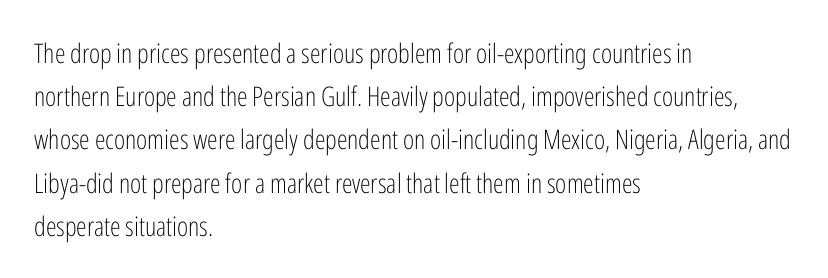
Posture: straight, roman, zero tilt. Notice how descenders clear the ascenders below comfortably — that's standard leading. Visually the block forms a straight wall on the left and a jagged coastline on the right. Descenders hang freely into open space. The type is set solid horizontally, with unmodified tracking. Heft: none added — not bold.
